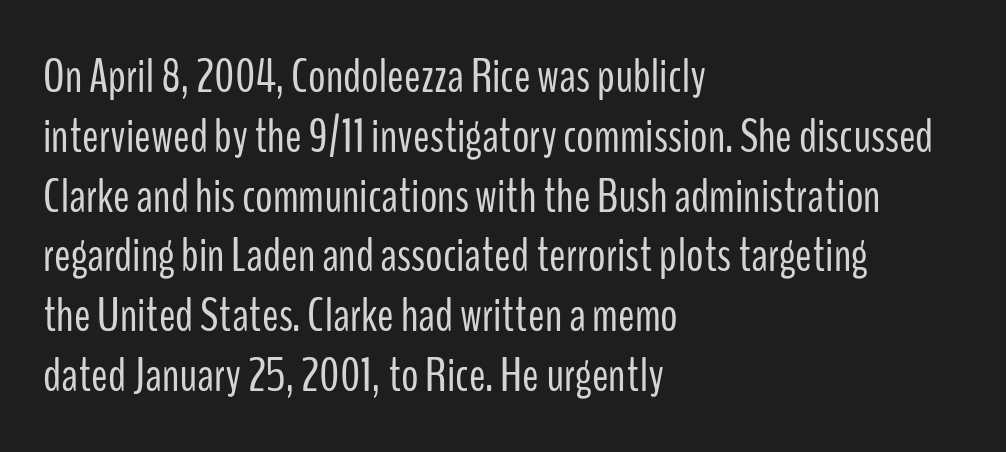
Nobody touched the tracking dial on this one. Heaviness? Minimal to ordinary, like unemphasized prose. Check the space under the baseline: it is left empty. Serifs: no, the terminals of the letterforms are clean. Italic: no, the glyphs are upright roman. Compared with a centered layout, this one pins lines to the left instead.
